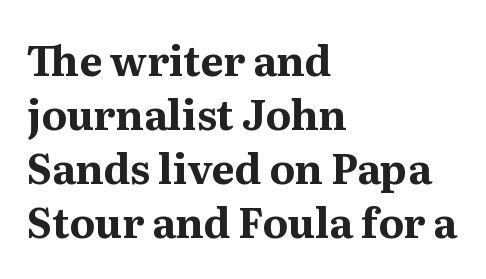
{"serif": "yes", "italic": "no", "bold": "yes", "weight": "bold", "width": "normal", "stroke_contrast": "medium", "x_height": "medium", "monospaced": "no", "underline": "no", "align": "left", "line_spacing": "normal", "line_spacing_ratio": 1.32, "letter_spacing": "normal", "letter_spacing_em": 0.0, "glyph_px": 41}
